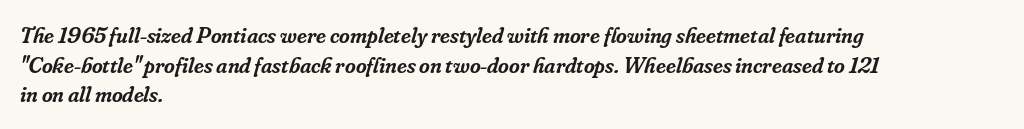
Words float on clear page, feet unadorned. No extra tracking has been applied to these lines. The compositor pushed each line to the left boundary. Regular leading. Emphasis-style slanted type is in use.
